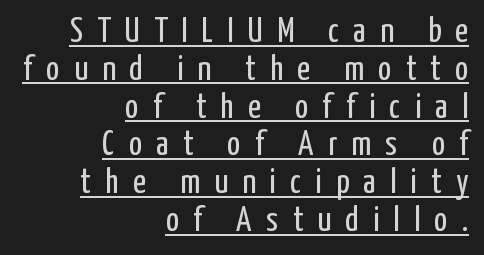
The image shows 35 px regular-weight, condensed sans-serif type, upright; set right-aligned, tight line spacing (1.08x), unusually wide letter spacing (+0.41 em), underlined; low stroke contrast and a medium x-height.
